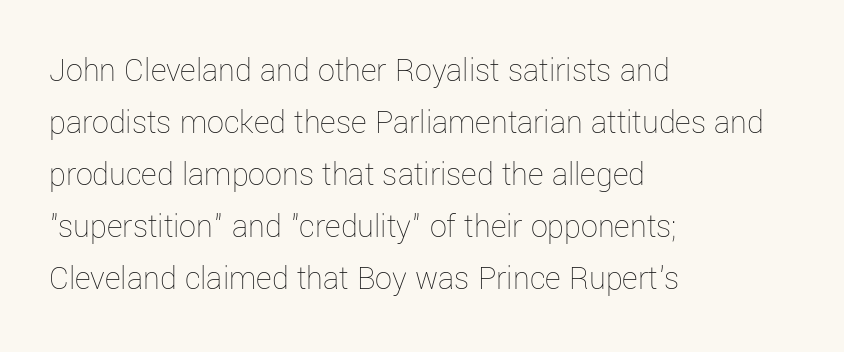
Which margin do the lines hug? The left one — the right edge is uneven. Summary of vertical rhythm: regular, with standard interline spacing. These lines keep a tight, regular rhythm from letter to letter. No heavy texture on the line: the type isn't bold.
